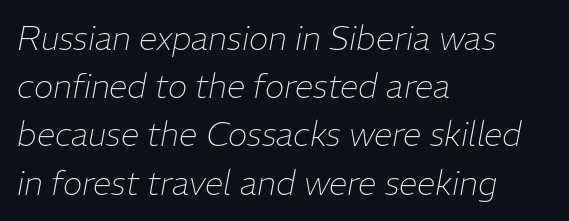
Descenders hang freely into open space. Here the designer chose a conventional face with non-uniform glyph widths. The text carries the slant typical of an italic or oblique font. Teacher's note: observe the even left margin — that is flush-left alignment. If you measured baseline to baseline, you'd find a middling distance. The characters are drawn with everyday or finer stroke widths.
